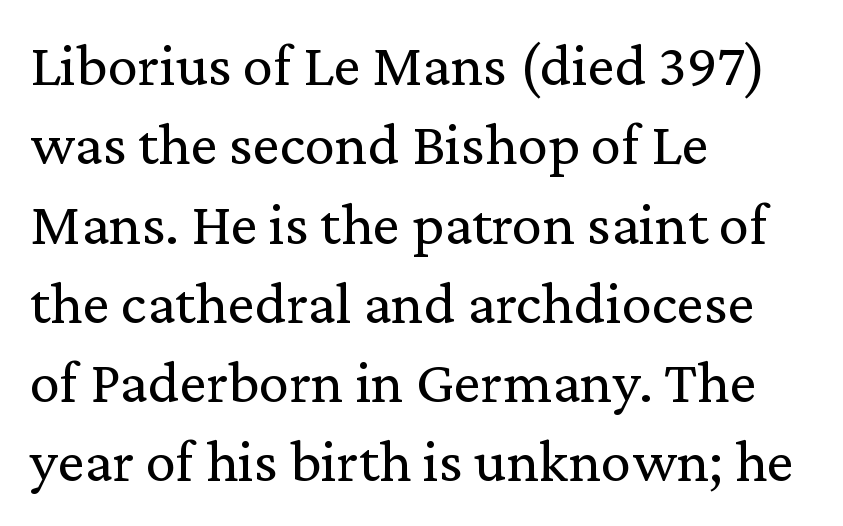
{"serif": "yes", "italic": "no", "bold": "no", "weight": "regular", "width": "normal", "stroke_contrast": "low", "x_height": "medium", "monospaced": "no", "underline": "no", "align": "left", "line_spacing": "normal", "line_spacing_ratio": 1.3, "letter_spacing": "normal", "letter_spacing_em": 0.0, "glyph_px": 61}
